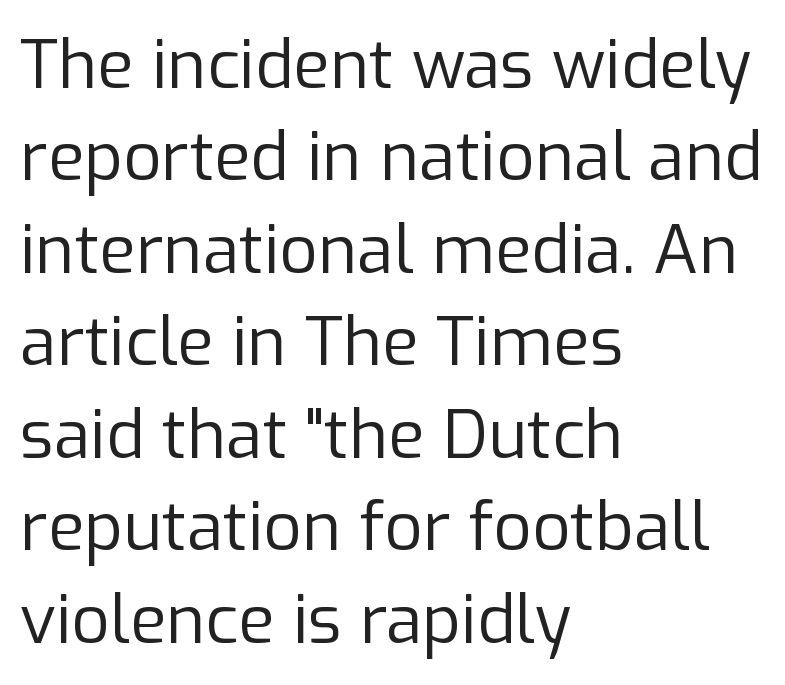
Q: Is the text bold? A: No.
Q: Is the text italic (slanted)? A: No, it is upright.
Q: Is the typeface a serif or a sans-serif typeface? A: Sans-serif.
Q: Is the text underlined? A: No.
Q: How is the paragraph aligned? A: Left-aligned.
Q: Is the spacing between letters normal or unusually wide? A: Normal.
Q: Is the spacing between lines tight, normal or loose? A: Normal.
Q: Width (condensed, normal, or wide)? A: Normal.
Q: Stroke contrast? A: Low.
Q: x-height? A: Medium.
Q: Monospaced? A: No.
